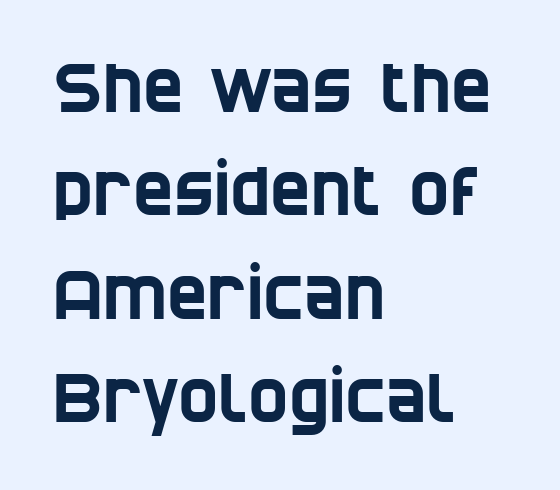
Q: Is the typeface a serif or a sans-serif typeface? A: Sans-serif.
Q: Is the text underlined? A: No.
Q: How is the paragraph aligned? A: Left-aligned.
Q: Is the spacing between letters normal or unusually wide? A: Normal.
Q: Is the spacing between lines tight, normal or loose? A: Normal.
Q: Width (condensed, normal, or wide)? A: Condensed.
Q: Stroke contrast? A: Low.
Q: x-height? A: Large.
Q: Monospaced? A: No.
